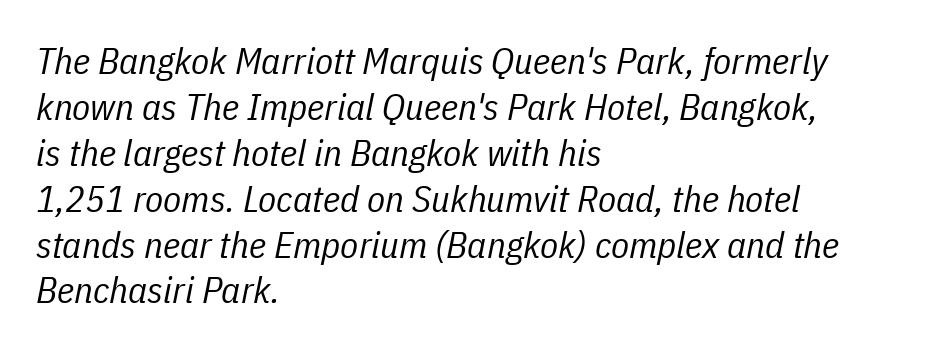
{"italic": "yes", "lean": "right", "slant_degrees": 11, "bold": "no", "weight": "regular", "width": "condensed", "stroke_contrast": "low", "x_height": "medium", "monospaced": "no", "underline": "no", "align": "left", "line_spacing_ratio": 1.24, "letter_spacing": "normal", "letter_spacing_em": 0.0, "glyph_px": 37}
